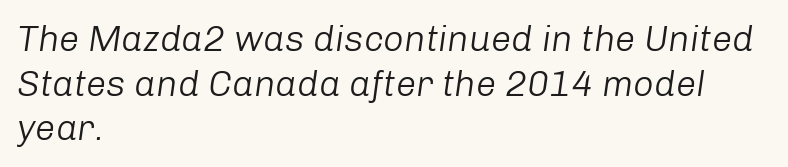
{"italic": "yes", "lean": "right", "slant_degrees": 8, "bold": "no", "weight": "light", "width": "normal", "stroke_contrast": "low", "x_height": "medium", "monospaced": "no", "underline": "no", "align": "left", "line_spacing_ratio": 1.24, "letter_spacing": "normal", "letter_spacing_em": 0.0, "glyph_px": 36}
